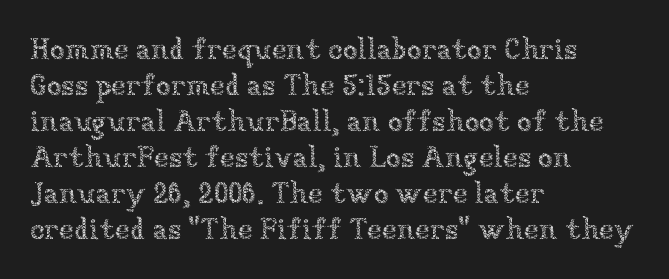
Q: Is the text bold? A: No.
Q: Is the text italic (slanted)? A: No, it is upright.
Q: Is the text underlined? A: No.
Q: How is the paragraph aligned? A: Left-aligned.
Q: Is the spacing between letters normal or unusually wide? A: Normal.
Q: Width (condensed, normal, or wide)? A: Normal.
Q: Stroke contrast? A: Low.
Q: x-height? A: Medium.
Q: Monospaced? A: No.
